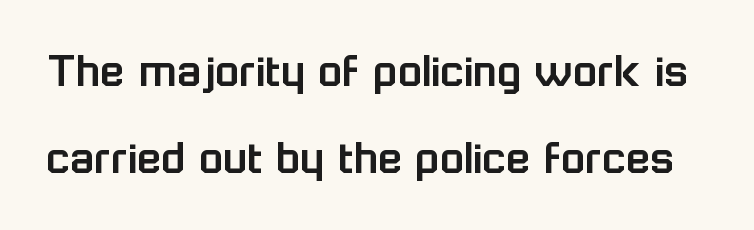
The image shows 50 px sans-serif type, upright; set line spacing 1.74x, normal letter spacing, not underlined; low stroke contrast and a medium x-height.
